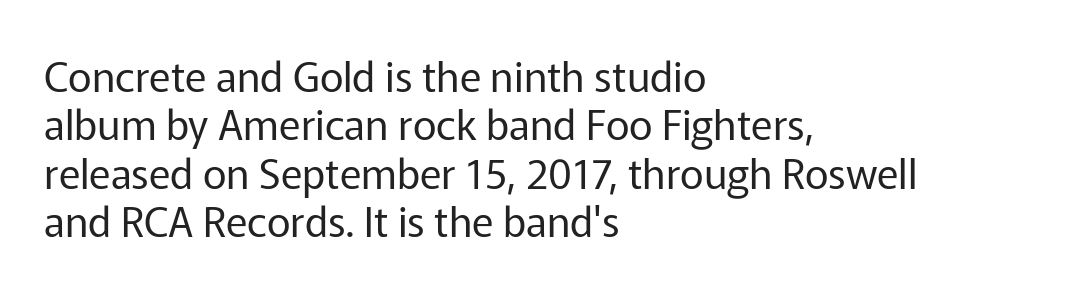
{"serif": "no", "italic": "no", "bold": "no", "weight": "regular", "width": "normal", "stroke_contrast": "low", "x_height": "medium", "monospaced": "no", "underline": "no", "align": "left", "line_spacing_ratio": 1.18, "letter_spacing": "normal", "letter_spacing_em": 0.0, "glyph_px": 41}
